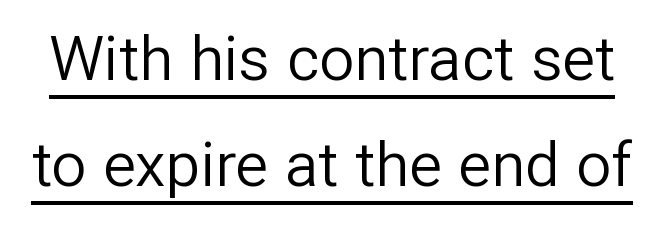
{"serif": "no", "italic": "no", "bold": "no", "weight": "regular", "width": "normal", "stroke_contrast": "low", "x_height": "medium", "monospaced": "no", "underline": "yes", "line_spacing_ratio": 1.71, "letter_spacing": "normal", "letter_spacing_em": 0.0, "glyph_px": 62}
